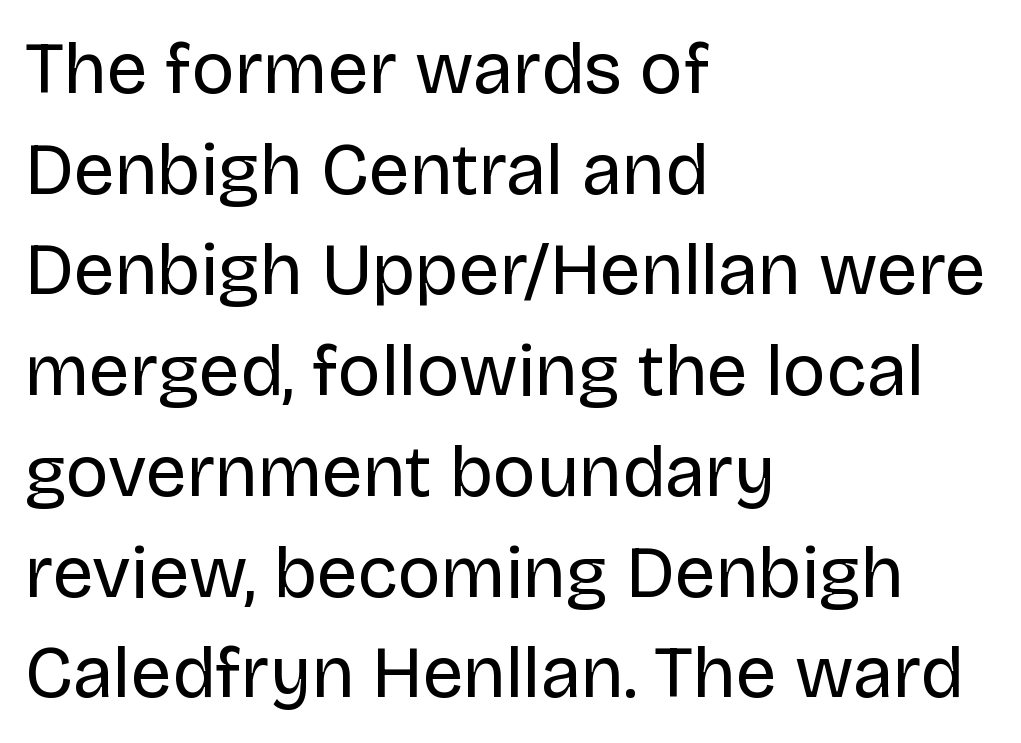
The image shows 73 px regular-weight sans-serif type, upright; set left-aligned, normal line spacing (1.38x), normal letter spacing, not underlined; low stroke contrast and a large x-height.
